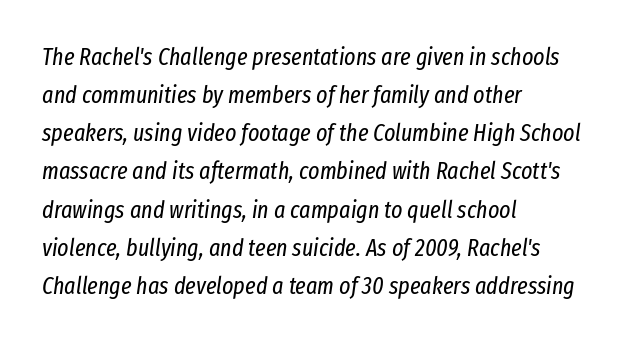
The space beneath each line is pristine and unruled. Unbolded letterforms with no extra heft. No extra tracking has been applied to these lines. Does the leading feel generous? No, just average. Is the type slanted? Yes — the strokes lean at a clear angle.
